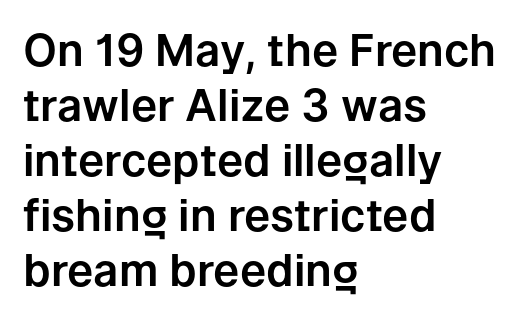
Q: Is the text italic (slanted)? A: No, it is upright.
Q: Is the typeface a serif or a sans-serif typeface? A: Sans-serif.
Q: Is the text underlined? A: No.
Q: How is the paragraph aligned? A: Left-aligned.
Q: Is the spacing between letters normal or unusually wide? A: Normal.
Q: Is the spacing between lines tight, normal or loose? A: Normal.
Q: Width (condensed, normal, or wide)? A: Normal.
Q: Stroke contrast? A: Low.
Q: x-height? A: Medium.
Q: Monospaced? A: No.
